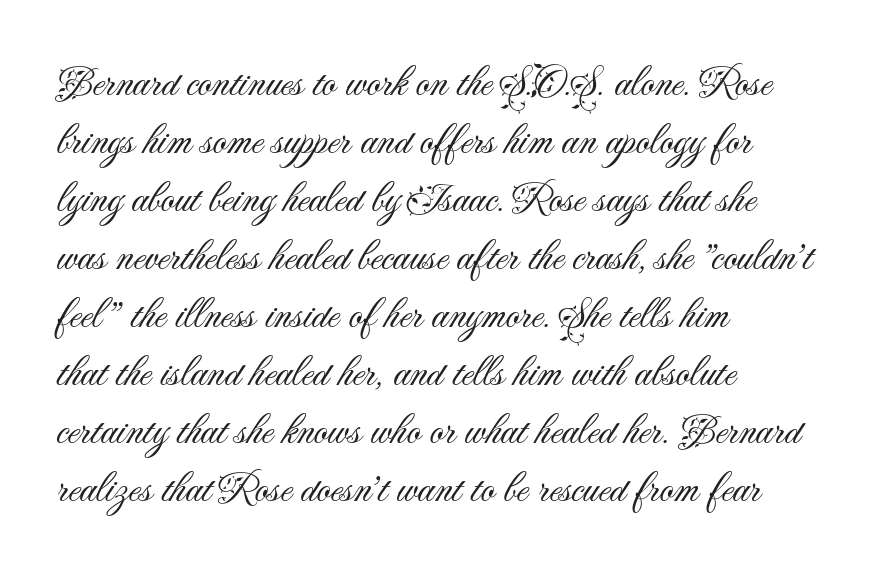
Students, note that the glyphs here touch the page at normal intervals. Underlining? Definitely not there. A classic flush-left, rag-right setting is used for this passage. The face used here is proportionally spaced, like ordinary book or web type. The glyphs in this specimen are sans serif.
